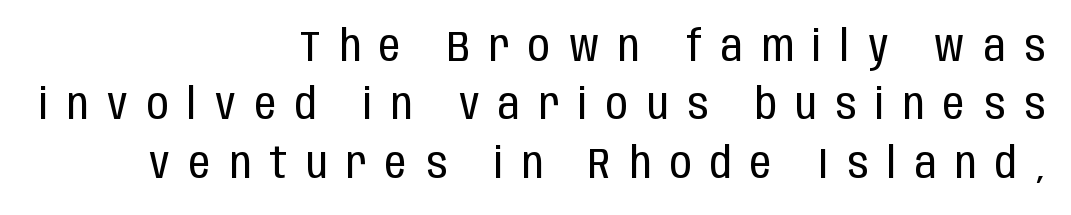
Q: Is the text bold? A: No.
Q: Is the text italic (slanted)? A: No, it is upright.
Q: Is the typeface a serif or a sans-serif typeface? A: Sans-serif.
Q: Is the text underlined? A: No.
Q: How is the paragraph aligned? A: Right-aligned.
Q: Is the spacing between letters normal or unusually wide? A: Unusually wide.
Q: Is the spacing between lines tight, normal or loose? A: Normal.
Q: Width (condensed, normal, or wide)? A: Condensed.
Q: Stroke contrast? A: Low.
Q: x-height? A: Large.
Q: Monospaced? A: No.
